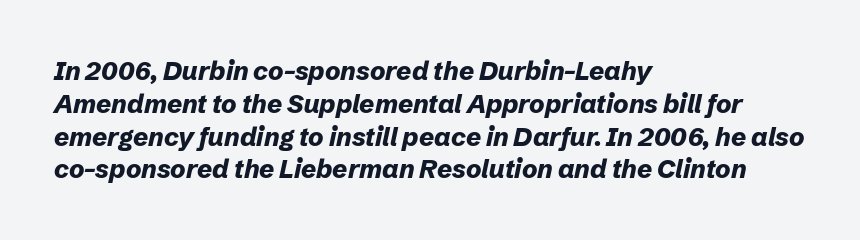
The image shows 26 px bold type, italic (leaning right); set left-aligned, normal line spacing (1.26x), normal letter spacing, not underlined.
